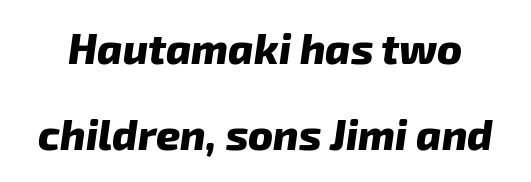
The image shows 42 px heavy type, italic (leaning right); set loose line spacing (2.05x), normal letter spacing, not underlined; low stroke contrast and a medium x-height.
